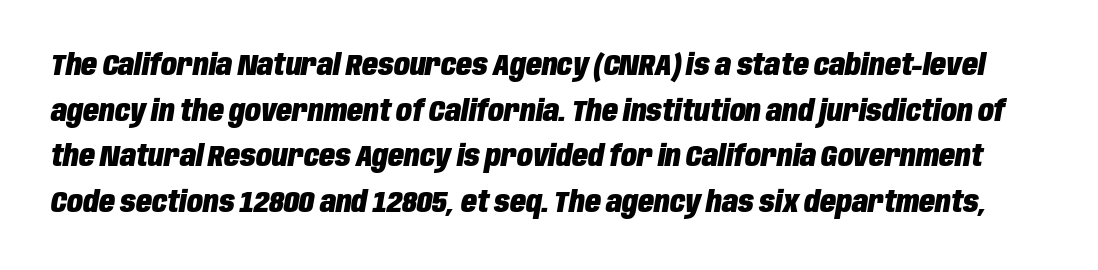
The image shows 29 px heavy, condensed type, italic (leaning right); set normal line spacing (1.57x), normal letter spacing, not underlined; low stroke contrast and a large x-height.
